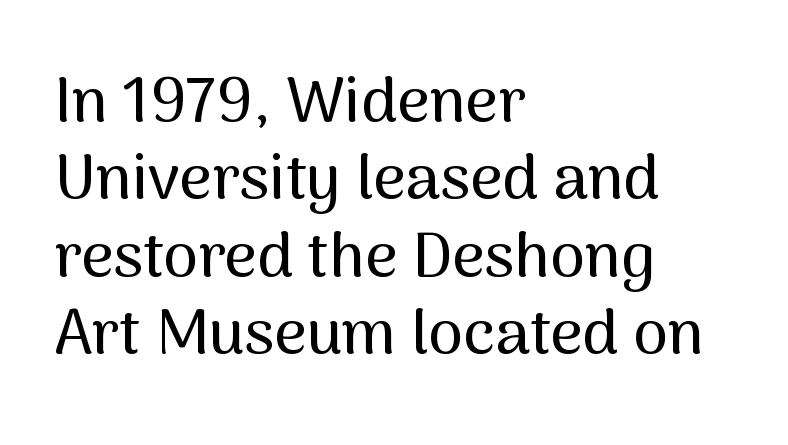
Q: Is the text italic (slanted)? A: No, it is upright.
Q: Is the typeface a serif or a sans-serif typeface? A: Sans-serif.
Q: Is the text underlined? A: No.
Q: How is the paragraph aligned? A: Left-aligned.
Q: Is the spacing between letters normal or unusually wide? A: Normal.
Q: Width (condensed, normal, or wide)? A: Normal.
Q: Stroke contrast? A: Medium.
Q: x-height? A: Medium.
Q: Monospaced? A: No.
